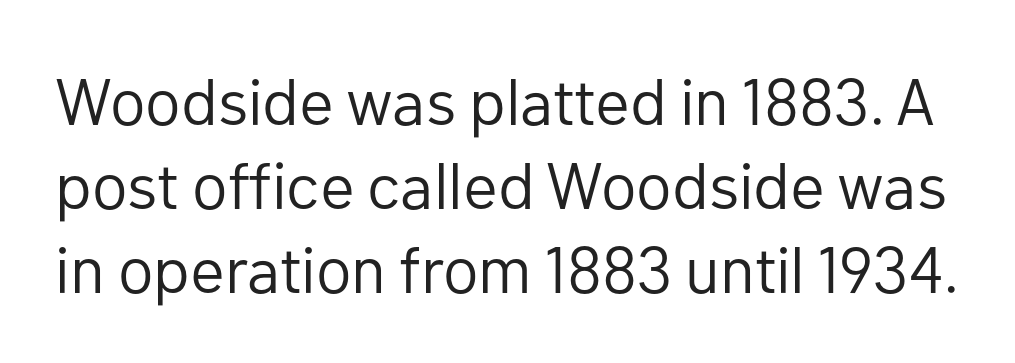
Baseline-to-baseline distance is the conventional proportion of letter height. Type without underlining. The font family rendered here belongs to the sans-serif group. A roman cut, with each character standing at attention. Each word holds together tightly as a unit, with standard inter-letter gaps.
